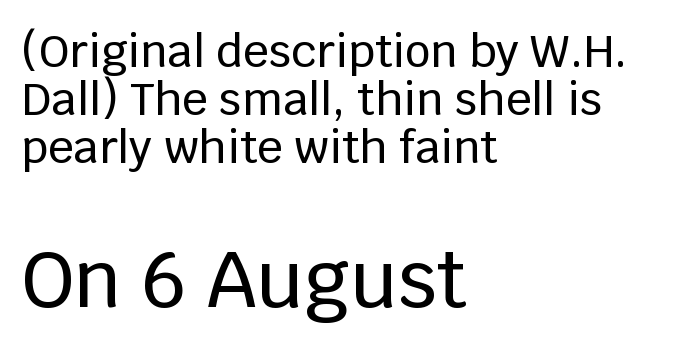
Q: Is the text italic (slanted)? A: No, it is upright.
Q: Is the typeface a serif or a sans-serif typeface? A: Sans-serif.
Q: Is the text underlined? A: No.
Q: How is the paragraph aligned? A: Left-aligned.
Q: Is the spacing between letters normal or unusually wide? A: Normal.
Q: Is the spacing between lines tight, normal or loose? A: Tight.
Q: Which block of text is set in a larger size, the first (top) or the second (bottom)? A: The second (bottom) one.
Q: Width (condensed, normal, or wide)? A: Normal.
Q: Stroke contrast? A: Low.
Q: x-height? A: Large.
Q: Monospaced? A: No.
